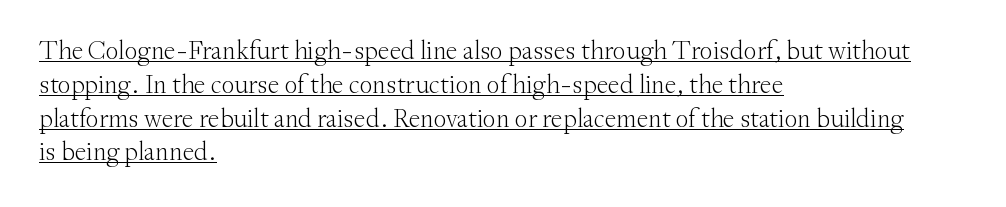
The image shows 26 px text type, upright; set left-aligned, normal line spacing (1.3x), normal letter spacing, underlined.
